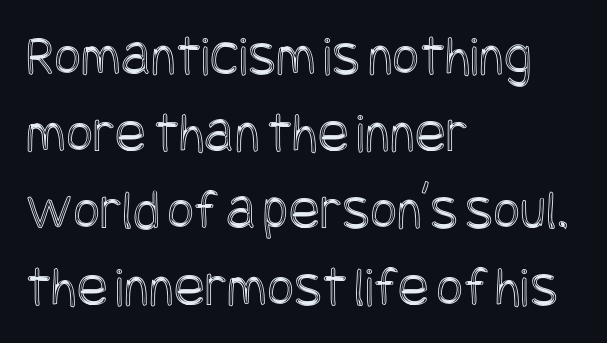
The image shows 58 px condensed type, upright; set left-aligned, normal line spacing (1.33x), normal letter spacing, not underlined; a large x-height.
